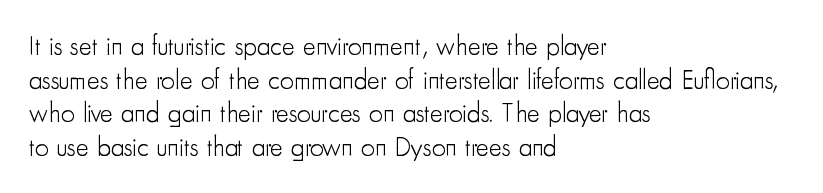
{"italic": "no", "bold": "no", "underline": "no", "align": "left", "line_spacing": "normal", "line_spacing_ratio": 1.25, "letter_spacing": "normal", "letter_spacing_em": 0.0, "glyph_px": 27}
